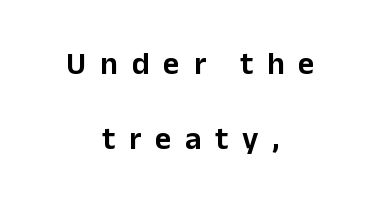
The line-height multiplier appears high, well above default. Where is the straight margin? There isn't one; the lines are centered. Unmarked baselines from the first word to the last. The tracking jumps out immediately: characters are airy and widely separated.
